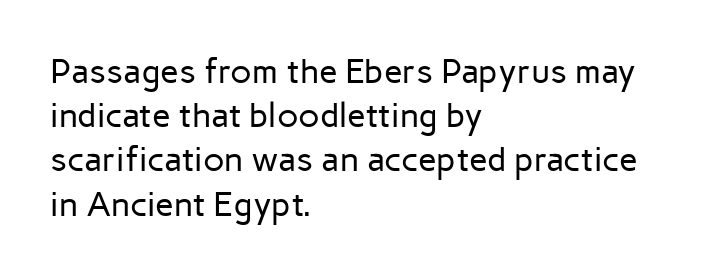
Q: Is the text bold? A: No.
Q: Is the text italic (slanted)? A: No, it is upright.
Q: Is the typeface a serif or a sans-serif typeface? A: Sans-serif.
Q: Is the text underlined? A: No.
Q: How is the paragraph aligned? A: Left-aligned.
Q: Is the spacing between letters normal or unusually wide? A: Normal.
Q: Is the spacing between lines tight, normal or loose? A: Normal.
Q: Width (condensed, normal, or wide)? A: Normal.
Q: Stroke contrast? A: Low.
Q: x-height? A: Medium.
Q: Monospaced? A: No.
